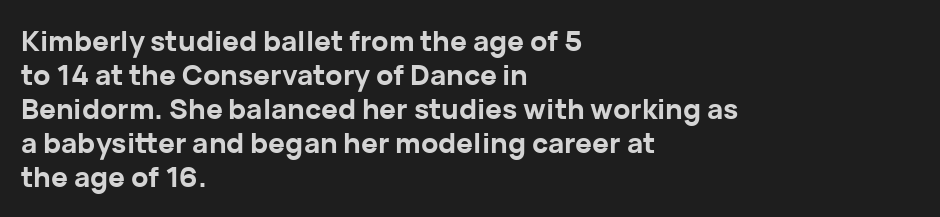
The image shows 28 px bold sans-serif type, upright; set left-aligned, line spacing 1.21x, normal letter spacing, not underlined; low stroke contrast and a medium x-height.
